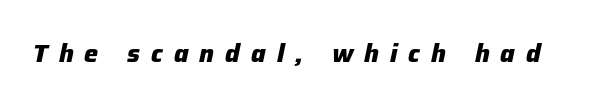
Q: Is the text bold? A: Yes.
Q: Is the text italic (slanted)? A: Yes, it leans right by about 12 degrees.
Q: Is the text underlined? A: No.
Q: Is the spacing between letters normal or unusually wide? A: Unusually wide.
